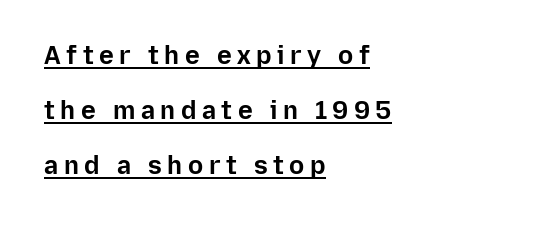
Q: Is the text bold? A: Yes.
Q: Is the text italic (slanted)? A: No, it is upright.
Q: Is the text underlined? A: Yes.
Q: How is the paragraph aligned? A: Left-aligned.
Q: Is the spacing between letters normal or unusually wide? A: Unusually wide.
Q: Is the spacing between lines tight, normal or loose? A: Loose.
